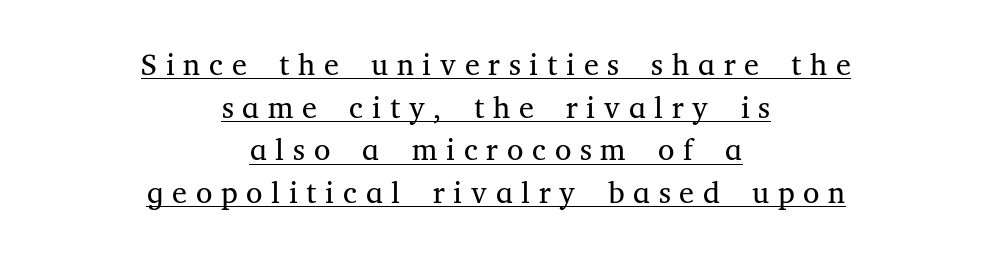
The passage is arranged like a title page — every line centered. The type is letterspaced generously, with wide tracking. The specimen includes a rule beneath the text block's lines. The vertical gap from one line to the next is medium.
